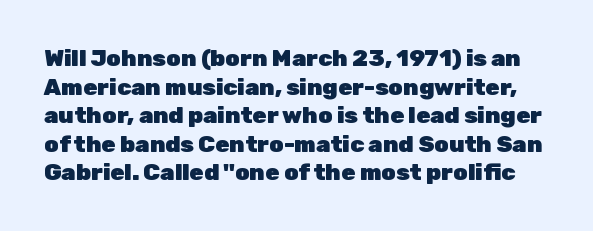
Q: Is the text bold? A: Yes.
Q: Is the text italic (slanted)? A: No, it is upright.
Q: Is the text underlined? A: No.
Q: Is the spacing between letters normal or unusually wide? A: Normal.
